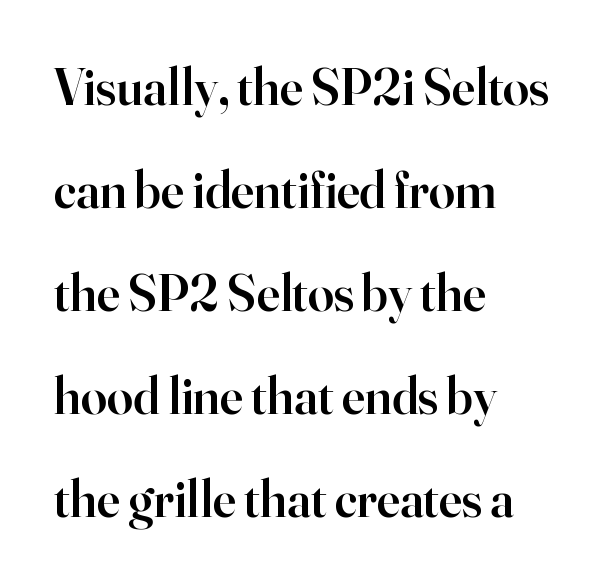
Leading is clearly above the norm, producing a sparse column. Every character sits straight up, as roman type does. No word sits above an underline. A typesetter would call this proportional, since set widths differ per character. No extra tracking has been applied to these lines.
